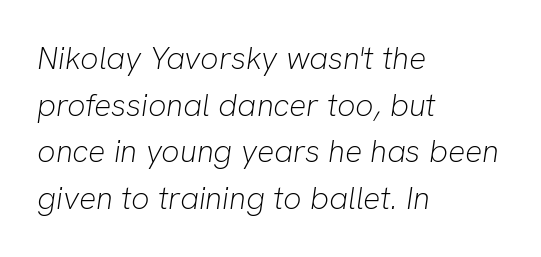
The image shows 32 px light type, italic (leaning right); set left-aligned, normal line spacing (1.46x), normal letter spacing, not underlined; low stroke contrast and a medium x-height.
